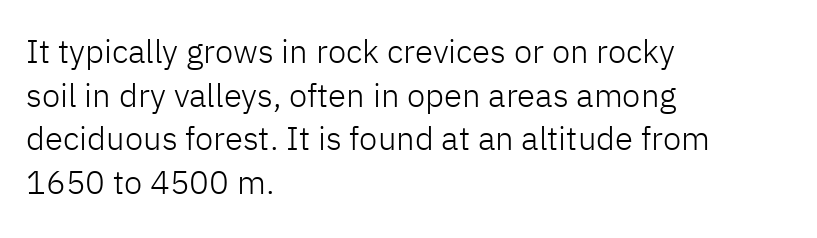
{"serif": "no", "italic": "no", "bold": "no", "weight": "light", "width": "normal", "stroke_contrast": "low", "x_height": "medium", "monospaced": "no", "underline": "no", "align": "left", "line_spacing": "normal", "line_spacing_ratio": 1.32, "letter_spacing": "normal", "letter_spacing_em": 0.0, "glyph_px": 33}
